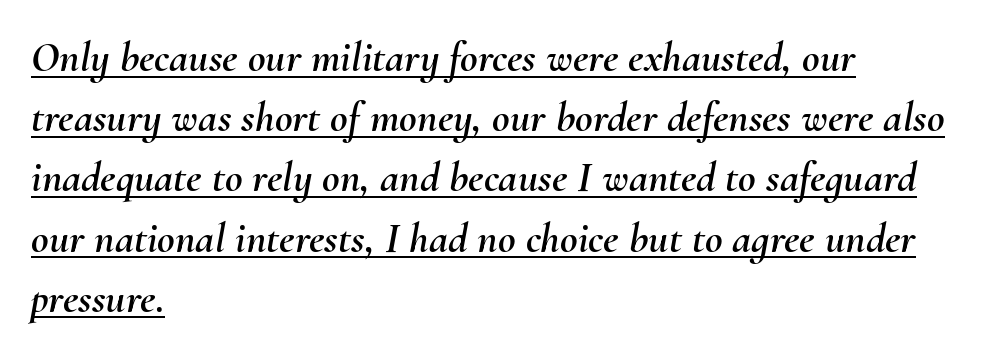
Each line starts at the same left margin while the right side varies. Proportional: the letters do not fall into vertical columns. A typographer would call this underscored text. Words appear dense and cohesive because spacing is normal. There's an unmistakable incline to the writing here. Quick note: interline space is typical.
